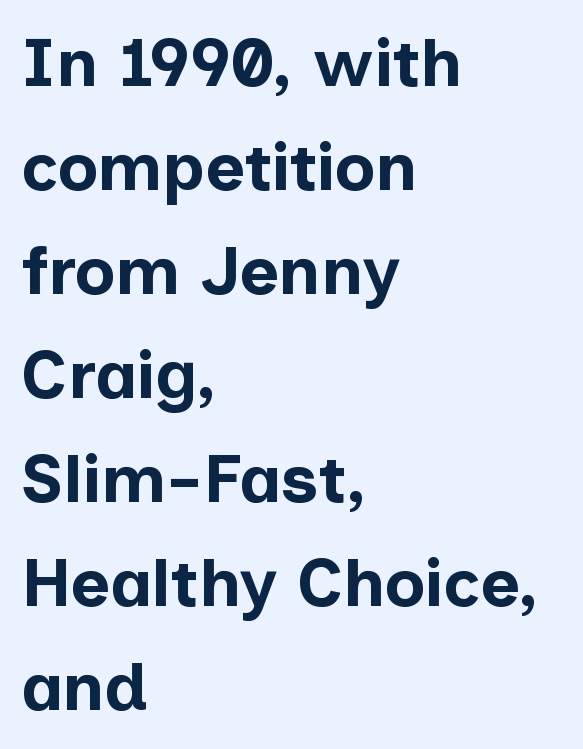
Q: Is the text bold? A: Yes.
Q: Is the text italic (slanted)? A: No, it is upright.
Q: Is the typeface a serif or a sans-serif typeface? A: Sans-serif.
Q: Is the text underlined? A: No.
Q: How is the paragraph aligned? A: Left-aligned.
Q: Is the spacing between letters normal or unusually wide? A: Normal.
Q: Is the spacing between lines tight, normal or loose? A: Normal.
Q: Width (condensed, normal, or wide)? A: Normal.
Q: Stroke contrast? A: Low.
Q: x-height? A: Medium.
Q: Monospaced? A: No.
